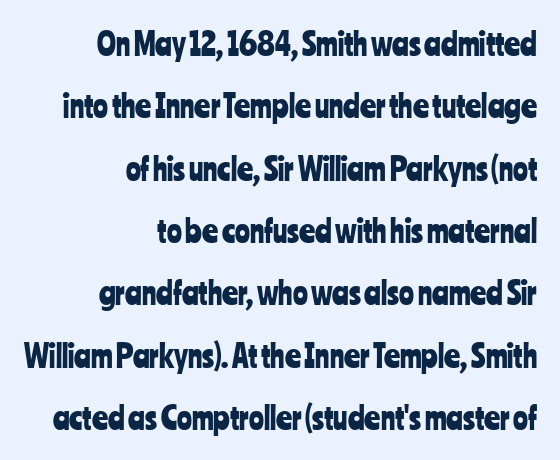
{"serif": "no", "italic": "no", "width": "condensed", "stroke_contrast": "low", "x_height": "medium", "monospaced": "no", "underline": "no", "align": "right", "line_spacing": "loose", "line_spacing_ratio": 2.01, "letter_spacing": "normal", "letter_spacing_em": 0.0, "glyph_px": 31}
